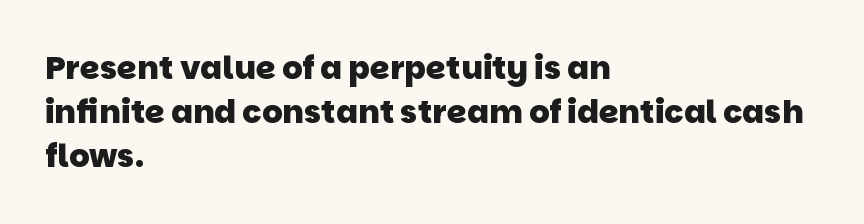
Q: Is the text bold? A: Yes.
Q: Is the typeface a serif or a sans-serif typeface? A: Sans-serif.
Q: Is the text underlined? A: No.
Q: How is the paragraph aligned? A: Left-aligned.
Q: Is the spacing between letters normal or unusually wide? A: Normal.
Q: Is the spacing between lines tight, normal or loose? A: Normal.
Q: Width (condensed, normal, or wide)? A: Normal.
Q: Stroke contrast? A: Low.
Q: x-height? A: Large.
Q: Monospaced? A: No.
